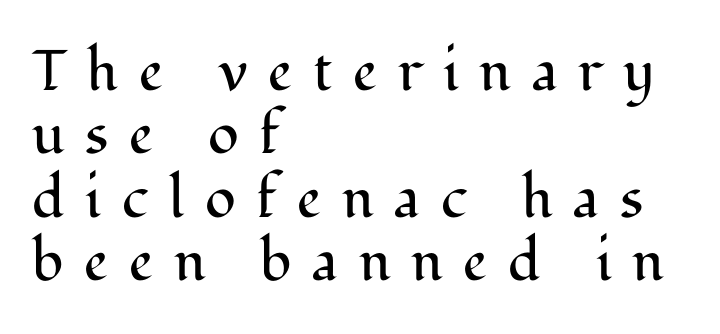
These glyphs show unthickened strokes, regular width or finer. The lines are packed closely together with very little leading. The gaps between neighbouring characters are conspicuously large. Italic: no, the glyphs are upright roman. Look at the bottom of the vertical strokes: they flare into serifs here. Beneath every word, the page is bare.
